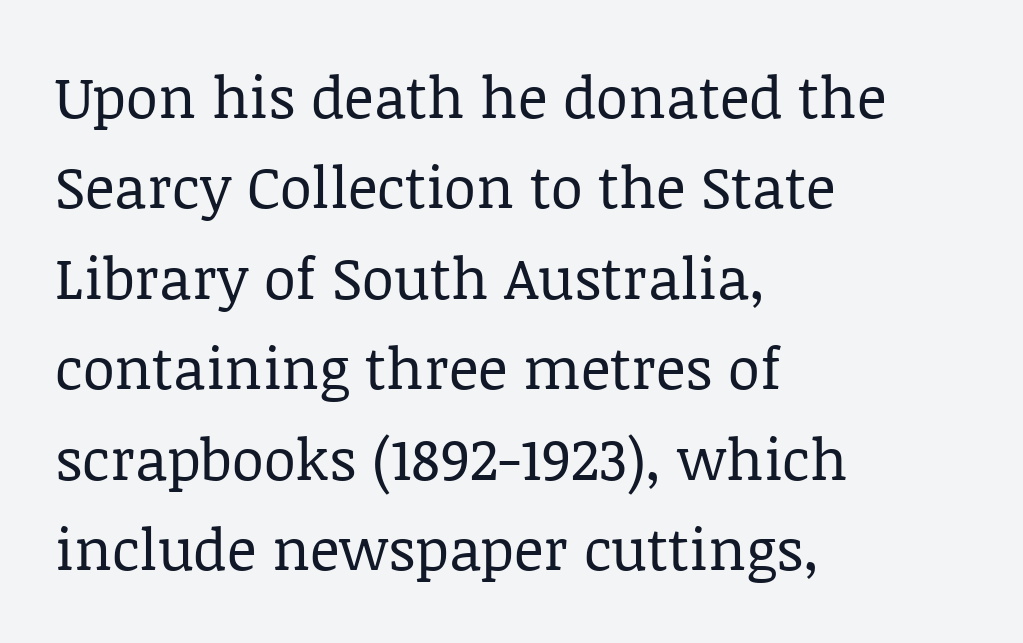
{"serif": "yes", "italic": "no", "bold": "no", "weight": "regular", "width": "normal", "stroke_contrast": "low", "x_height": "large", "monospaced": "no", "underline": "no", "align": "left", "line_spacing": "normal", "line_spacing_ratio": 1.56, "letter_spacing": "normal", "letter_spacing_em": 0.0, "glyph_px": 58}
